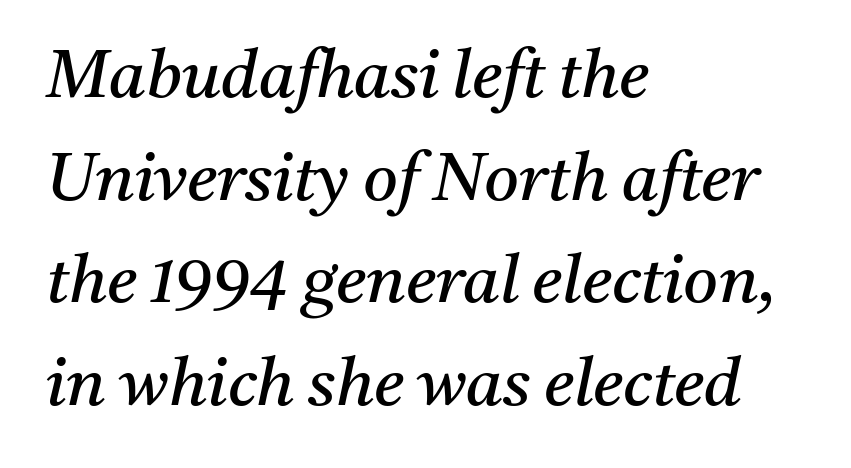
The image shows 67 px regular-weight serif type, italic (leaning right); set left-aligned, normal line spacing (1.53x), normal letter spacing, not underlined; medium stroke contrast and a medium x-height.
